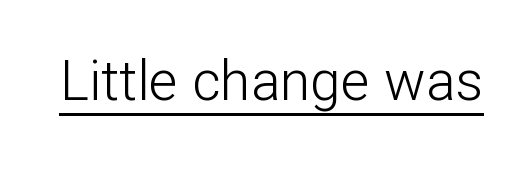
The image shows 55 px light sans-serif type, upright; set normal letter spacing, underlined; low stroke contrast and a medium x-height.
